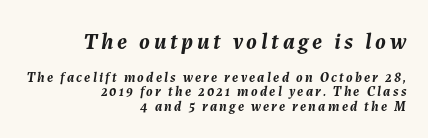
Q: Is the text bold? A: Yes.
Q: Is the text italic (slanted)? A: Yes, it leans right by about 7 degrees.
Q: Is the text underlined? A: No.
Q: How is the paragraph aligned? A: Right-aligned.
Q: Is the spacing between lines tight, normal or loose? A: Tight.
Q: Which block of text is set in a larger size, the first (top) or the second (bottom)? A: The first (top) one.
